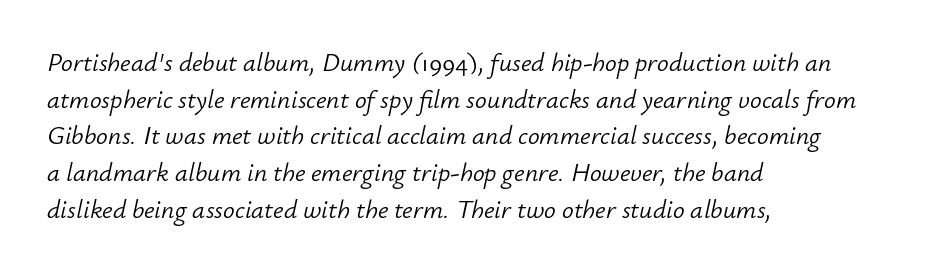
Q: Is the text bold? A: No.
Q: Is the text italic (slanted)? A: Yes, it leans right by about 12 degrees.
Q: Is the text underlined? A: No.
Q: How is the paragraph aligned? A: Left-aligned.
Q: Is the spacing between letters normal or unusually wide? A: Normal.
Q: Is the spacing between lines tight, normal or loose? A: Normal.
